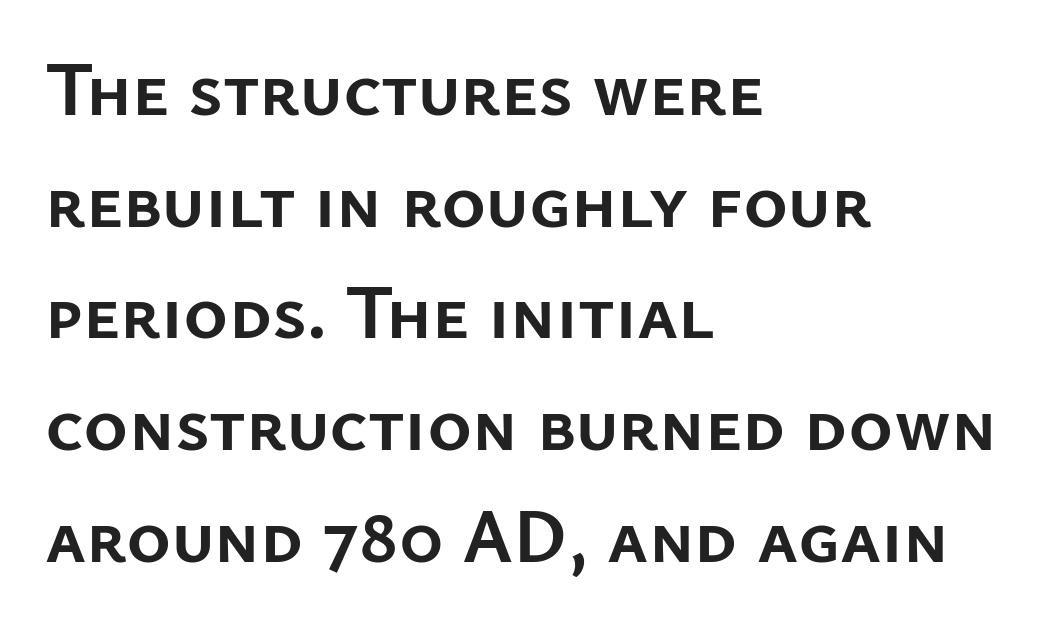
The image shows 76 px semibold sans-serif type, upright; set left-aligned, normal line spacing (1.47x), normal letter spacing, not underlined; low stroke contrast and a medium x-height.
